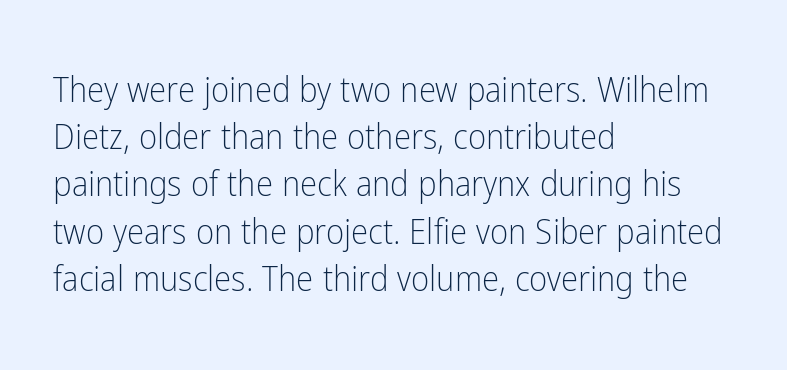
Spacing verdict: proportional, widths tailored to each character. Is there any slant? The stems are plumb. The line-height multiplier appears to be the usual default. Clear beneath every line of the passage. Observe the ordinary spacing: letters are neighbours, not strangers. Unlike a traditional serif, this face leaves its strokes unadorned.
